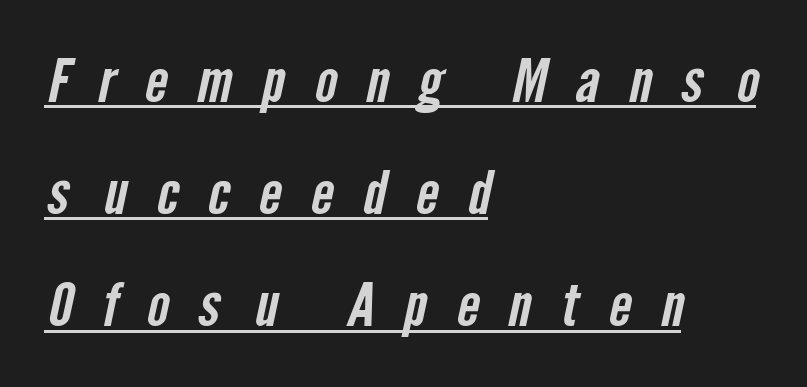
{"serif": "no", "width": "condensed", "stroke_contrast": "low", "x_height": "medium", "monospaced": "no", "underline": "yes", "align": "left", "line_spacing_ratio": 1.87, "letter_spacing": "wide", "letter_spacing_em": 0.49, "glyph_px": 60}
